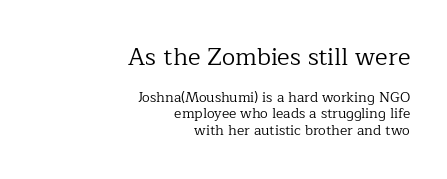
Q: Is the text bold? A: No.
Q: Is the text italic (slanted)? A: No, it is upright.
Q: Is the text underlined? A: No.
Q: How is the paragraph aligned? A: Right-aligned.
Q: Is the spacing between letters normal or unusually wide? A: Normal.
Q: Which block of text is set in a larger size, the first (top) or the second (bottom)? A: The first (top) one.
